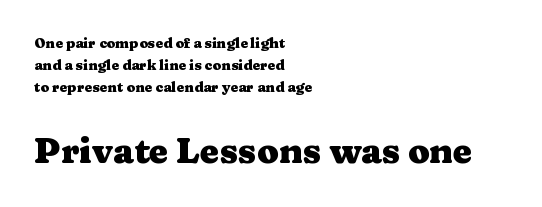
{"serif": "yes", "italic": "no", "bold": "yes", "weight": "heavy", "width": "wide", "stroke_contrast": "medium", "x_height": "medium", "monospaced": "no", "underline": "no", "align": "left", "line_spacing": "normal", "line_spacing_ratio": 1.58, "letter_spacing": "normal", "letter_spacing_em": 0.0, "larger_block": "second", "size_ratio": 2.5, "glyph_px": 35}
